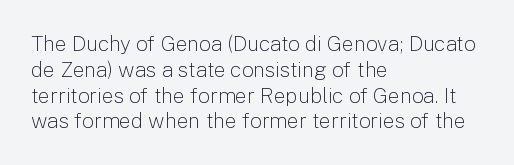
{"italic": "no", "bold": "no", "underline": "no", "align": "left", "line_spacing_ratio": 1.23, "letter_spacing": "normal", "letter_spacing_em": 0.0, "glyph_px": 21}
